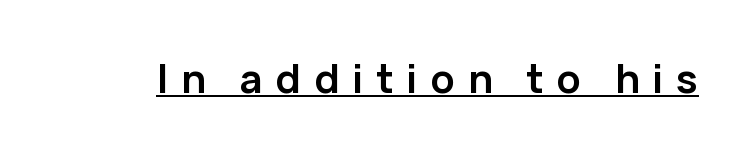
The image shows 40 px semibold sans-serif type, upright; set unusually wide letter spacing (+0.32 em), underlined; low stroke contrast and a medium x-height.
